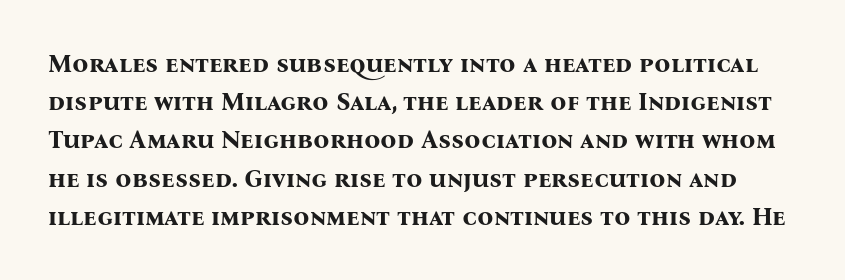
Q: Is the text bold? A: Yes.
Q: Is the text italic (slanted)? A: No, it is upright.
Q: Is the text underlined? A: No.
Q: Is the spacing between letters normal or unusually wide? A: Normal.
Q: Is the spacing between lines tight, normal or loose? A: Normal.
